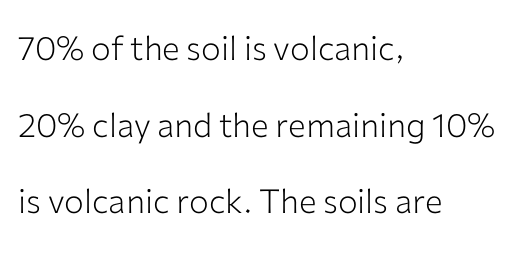
{"serif": "no", "italic": "no", "bold": "no", "weight": "light", "width": "normal", "stroke_contrast": "low", "x_height": "medium", "monospaced": "no", "underline": "no", "align": "left", "line_spacing": "loose", "line_spacing_ratio": 2.32, "letter_spacing": "normal", "letter_spacing_em": 0.0, "glyph_px": 33}
